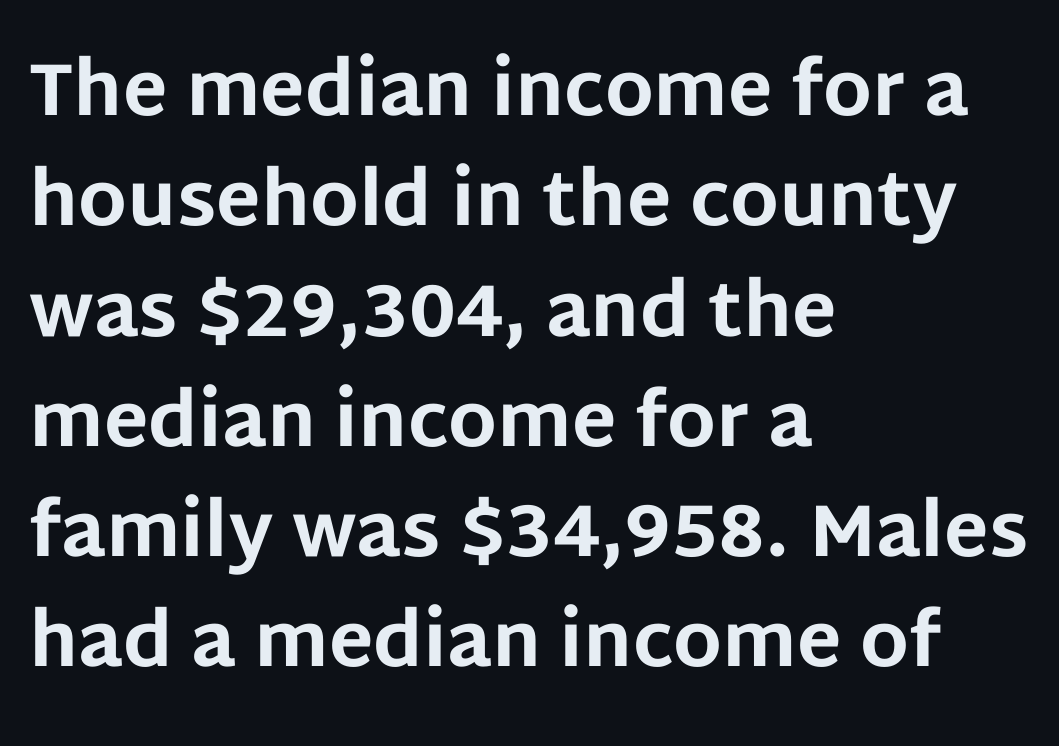
Q: Is the text bold? A: Yes.
Q: Is the text italic (slanted)? A: No, it is upright.
Q: Is the typeface a serif or a sans-serif typeface? A: Sans-serif.
Q: Is the text underlined? A: No.
Q: How is the paragraph aligned? A: Left-aligned.
Q: Is the spacing between letters normal or unusually wide? A: Normal.
Q: Is the spacing between lines tight, normal or loose? A: Normal.
Q: Width (condensed, normal, or wide)? A: Normal.
Q: Stroke contrast? A: Low.
Q: x-height? A: Large.
Q: Monospaced? A: No.
